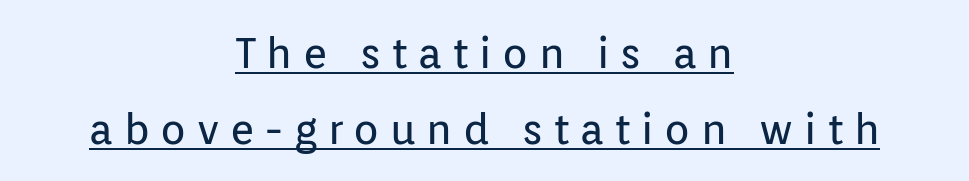
{"serif": "no", "italic": "no", "bold": "no", "weight": "regular", "width": "normal", "stroke_contrast": "low", "x_height": "medium", "monospaced": "no", "underline": "yes", "align": "center", "line_spacing_ratio": 1.8, "letter_spacing": "wide", "letter_spacing_em": 0.25, "glyph_px": 42}
